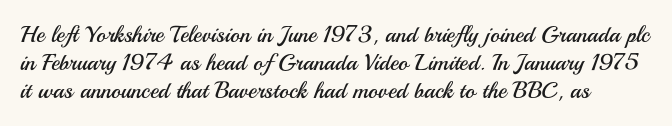
Q: Is the text bold? A: No.
Q: Is the text italic (slanted)? A: Yes.
Q: Is the text underlined? A: No.
Q: Is the spacing between letters normal or unusually wide? A: Normal.
